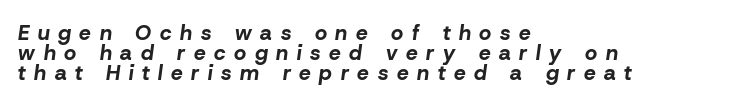
The image shows 21 px bold type, italic (leaning right); set left-aligned, tight line spacing (0.96x), unusually wide letter spacing (+0.41 em), not underlined.
